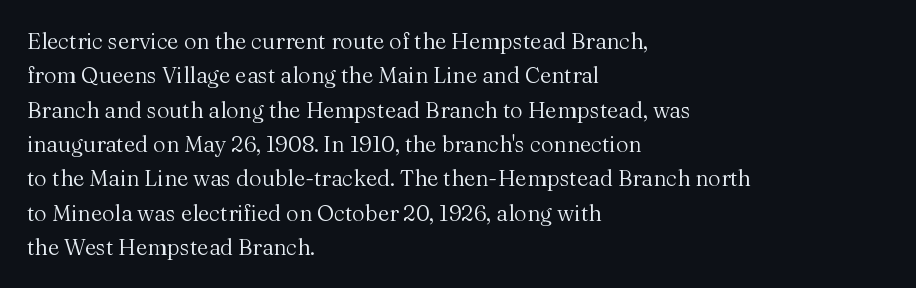
Q: Is the text bold? A: No.
Q: Is the text italic (slanted)? A: No, it is upright.
Q: Is the text underlined? A: No.
Q: How is the paragraph aligned? A: Left-aligned.
Q: Is the spacing between letters normal or unusually wide? A: Normal.
Q: Is the spacing between lines tight, normal or loose? A: Normal.
